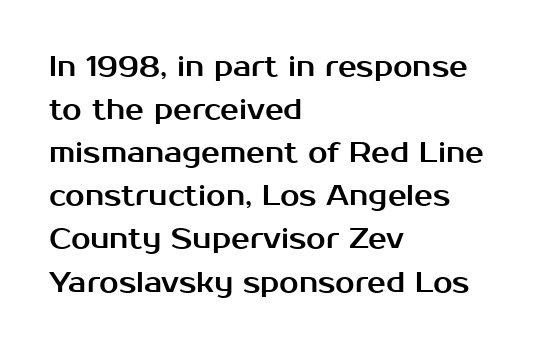
The designer left line spacing at the default. Varying glyph widths throughout — classic text-font behaviour. The space directly below the letters is spotless. This sample uses plain, unmodified letter spacing. Is the block centered? No — it sits flush against the left margin. The type family on display is of the sans-serif kind.
